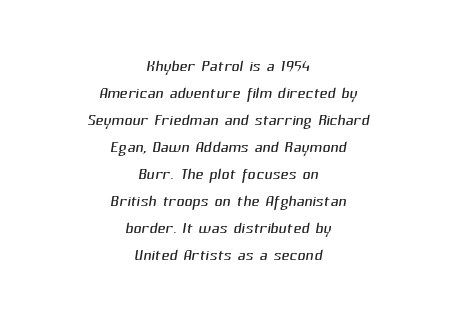
{"bold": "no", "underline": "no", "align": "center", "line_spacing_ratio": 1.23, "letter_spacing": "normal", "letter_spacing_em": 0.0, "glyph_px": 22}
